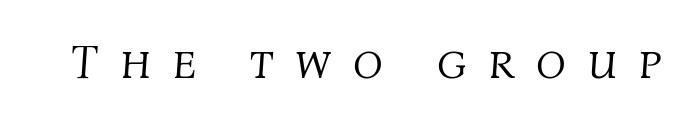
Weight: regular or lighter. Underline: absent. The gaps between neighbouring characters are conspicuously large. The face used here is proportionally spaced, like ordinary book or web type.
